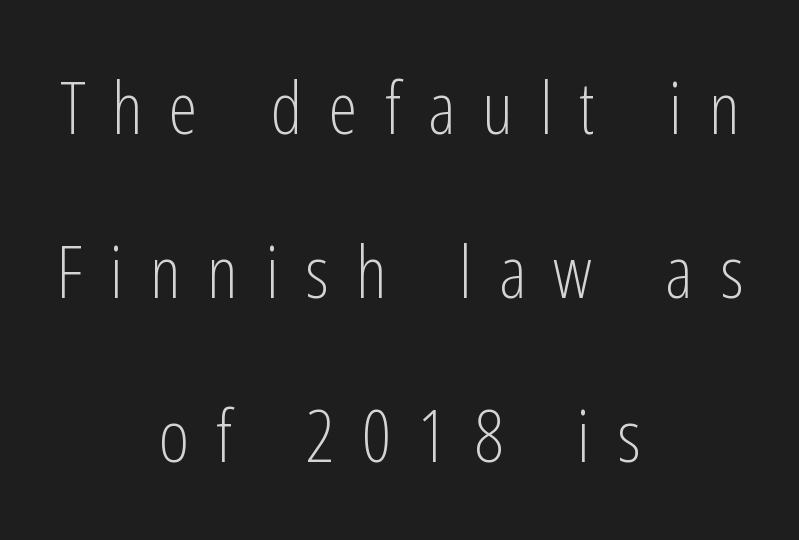
{"serif": "no", "italic": "no", "bold": "no", "weight": "light", "width": "condensed", "stroke_contrast": "low", "x_height": "medium", "monospaced": "no", "underline": "no", "align": "center", "line_spacing": "loose", "line_spacing_ratio": 2.25, "letter_spacing": "wide", "letter_spacing_em": 0.37, "glyph_px": 73}
